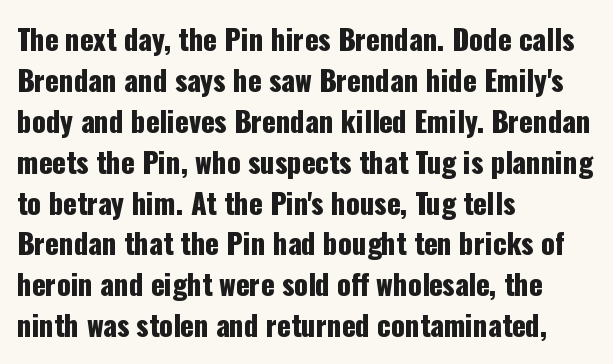
The image shows 28 px condensed sans-serif type, upright; set left-aligned, normal line spacing (1.46x), normal letter spacing, not underlined; low stroke contrast and a medium x-height.
